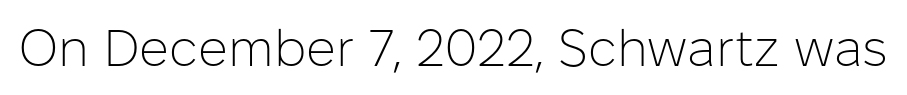
{"serif": "no", "italic": "no", "bold": "no", "weight": "light", "width": "normal", "stroke_contrast": "low", "x_height": "medium", "monospaced": "no", "underline": "no", "letter_spacing": "normal", "letter_spacing_em": 0.0, "glyph_px": 52}
